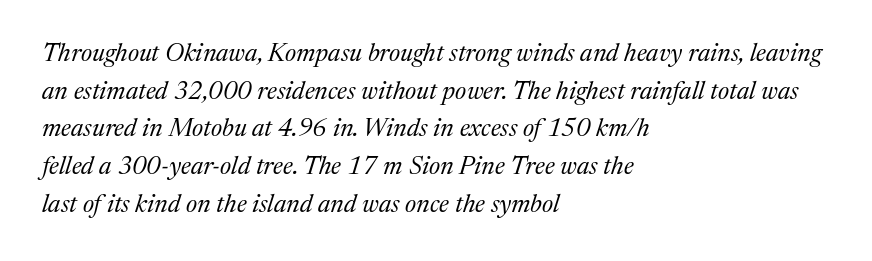
The image shows 25 px text type, italic (leaning right); set left-aligned, normal line spacing (1.51x), normal letter spacing, not underlined.
